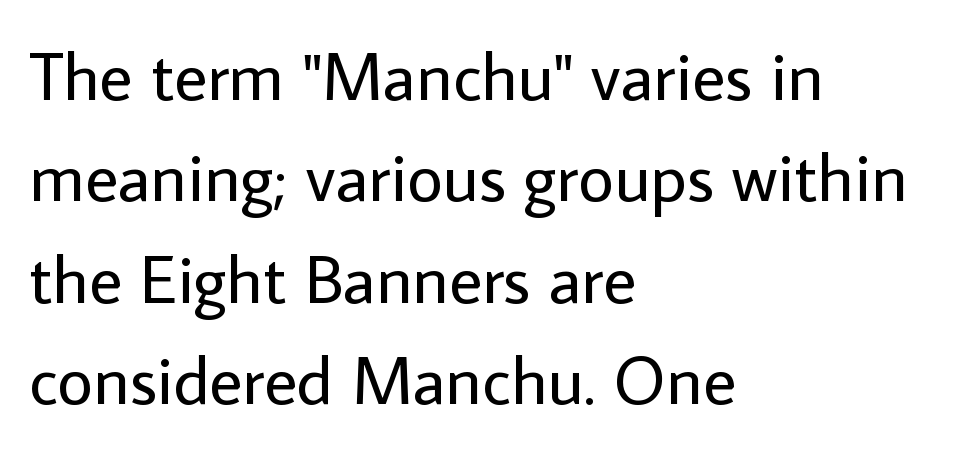
Short note: letters normally spaced. Serifs: no, the terminals of the letterforms are clean. Only glyphs here, with clear space below each row. No chunkiness to these letters — they're not bold. Reading down the column, the eye jumps a familiar distance to each next line. No italicization has been applied; the sample stays upright.
